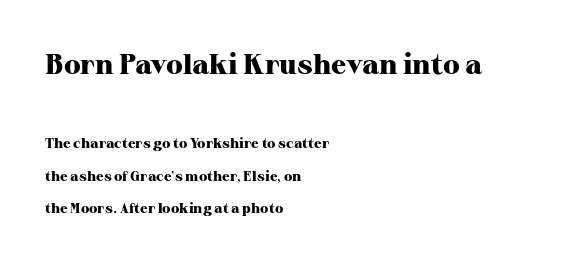
{"serif": "yes", "italic": "no", "bold": "yes", "weight": "heavy", "width": "normal", "stroke_contrast": "high", "x_height": "medium", "monospaced": "no", "underline": "no", "align": "left", "line_spacing": "loose", "line_spacing_ratio": 2.34, "letter_spacing": "normal", "letter_spacing_em": 0.0, "larger_block": "first", "size_ratio": 2.0, "glyph_px": 28}
